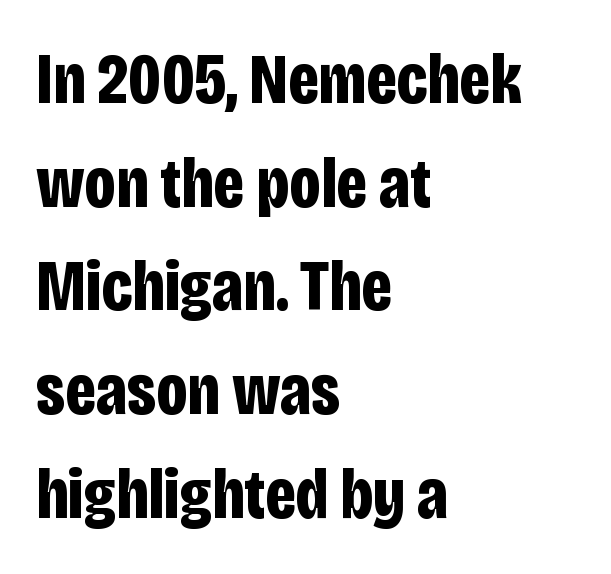
Caption: multi-line text, flush left, ragged right. Students, this is bold: see how much ink each stroke carries. Posture: straight, roman, zero tilt. Nothing sits at the stroke ends, so this counts as sans-serif. Beneath every word, the page is bare.
